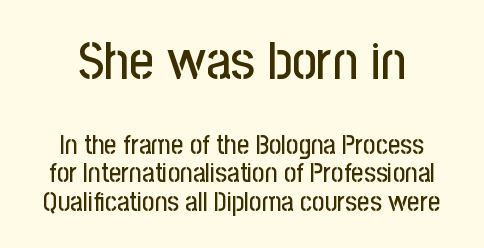
{"serif": "no", "italic": "no", "width": "condensed", "stroke_contrast": "low", "x_height": "medium", "monospaced": "no", "underline": "no", "align": "center", "line_spacing": "tight", "line_spacing_ratio": 1.05, "letter_spacing": "normal", "letter_spacing_em": 0.0, "larger_block": "first", "size_ratio": 2.0, "glyph_px": 54}
